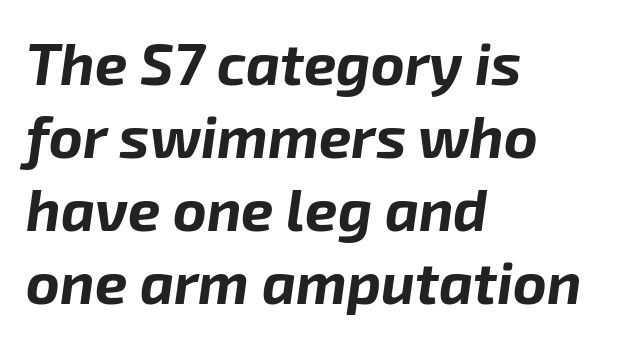
Teacher's note: observe the even left margin — that is flush-left alignment. Note the varied advance widths — an 'i' is clearly narrower than an 'm'. This is oblique type, the kind used for emphasis or titles. Weight check: bold — yes, fully.
